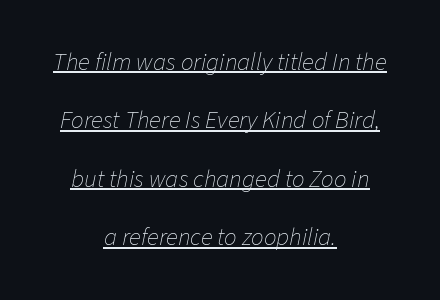
The image shows 25 px text type, italic (leaning right); set centered, loose line spacing (2.34x), normal letter spacing, underlined.
